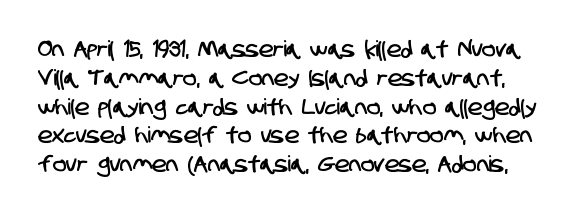
{"underline": "no", "line_spacing": "normal", "line_spacing_ratio": 1.31, "letter_spacing": "normal", "letter_spacing_em": 0.0, "glyph_px": 22}
